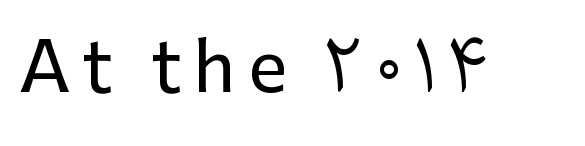
The image shows 70 px sans-serif type, upright; set not underlined; low stroke contrast and a medium x-height.
